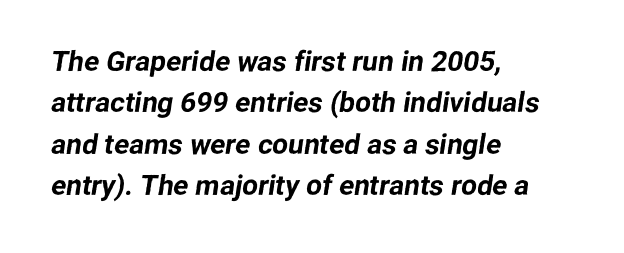
Q: Is the typeface a serif or a sans-serif typeface? A: Sans-serif.
Q: Is the text underlined? A: No.
Q: How is the paragraph aligned? A: Left-aligned.
Q: Is the spacing between letters normal or unusually wide? A: Normal.
Q: Is the spacing between lines tight, normal or loose? A: Normal.
Q: Width (condensed, normal, or wide)? A: Normal.
Q: Stroke contrast? A: Low.
Q: x-height? A: Medium.
Q: Monospaced? A: No.
